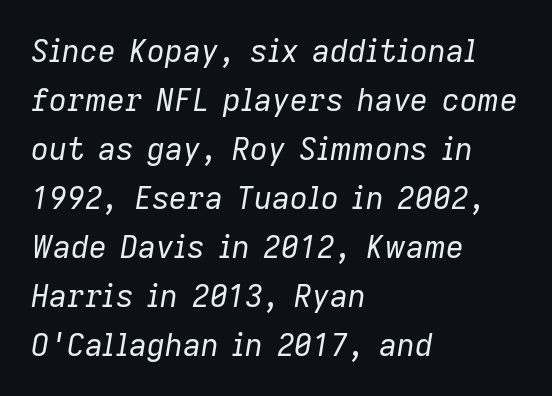
Q: Is the text bold? A: No.
Q: Is the text italic (slanted)? A: Yes, it leans right by about 9 degrees.
Q: Is the text underlined? A: No.
Q: How is the paragraph aligned? A: Left-aligned.
Q: Is the spacing between letters normal or unusually wide? A: Normal.
Q: Is the spacing between lines tight, normal or loose? A: Normal.
Q: Width (condensed, normal, or wide)? A: Normal.
Q: Stroke contrast? A: Low.
Q: x-height? A: Medium.
Q: Monospaced? A: No.
